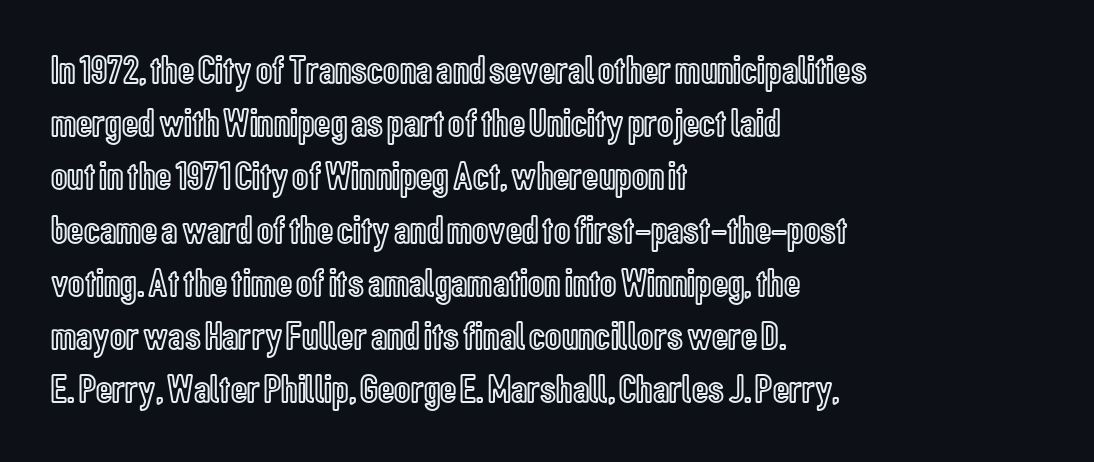
The image shows 40 px condensed type, upright; set left-aligned, normal line spacing (1.33x), normal letter spacing, not underlined; a medium x-height.
